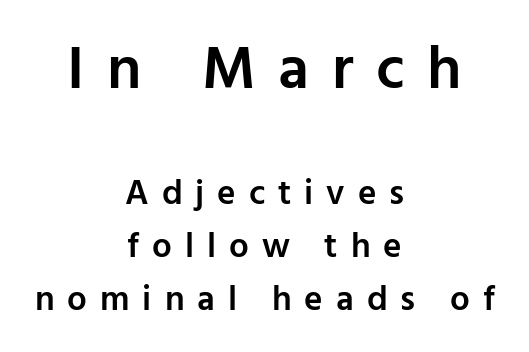
The image shows 61 px semibold sans-serif type, upright; set centered, normal line spacing (1.51x), unusually wide letter spacing (+0.37 em), not underlined; the first (top) block is 1.74x larger; low stroke contrast and a medium x-height.
